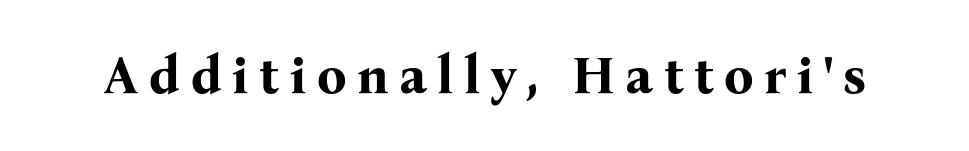
{"serif": "yes", "italic": "no", "bold": "yes", "weight": "bold", "width": "normal", "stroke_contrast": "medium", "x_height": "medium", "monospaced": "no", "underline": "no", "letter_spacing": "wide", "letter_spacing_em": 0.2, "glyph_px": 52}
